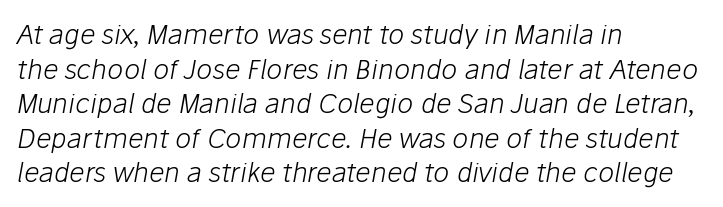
The image shows 27 px text type, italic (leaning right); set left-aligned, normal line spacing (1.28x), normal letter spacing, not underlined.
